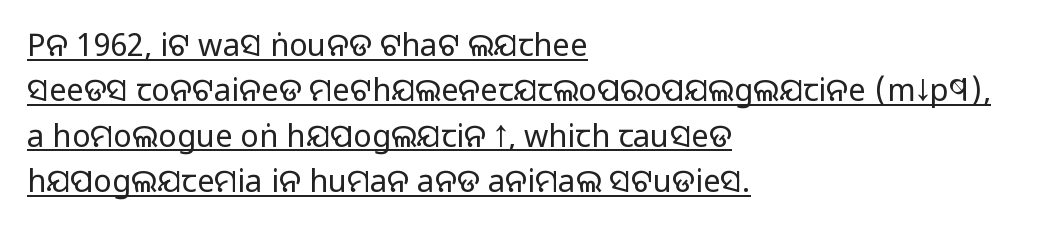
{"serif": "no", "italic": "no", "bold": "no", "weight": "regular", "width": "normal", "stroke_contrast": "low", "x_height": "large", "monospaced": "no", "underline": "yes", "align": "left", "line_spacing": "normal", "line_spacing_ratio": 1.46, "letter_spacing": "normal", "letter_spacing_em": 0.0, "glyph_px": 31}
